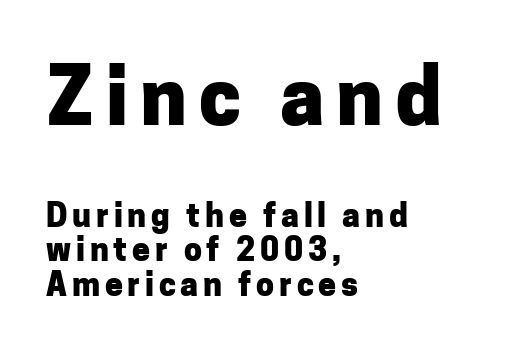
{"serif": "no", "italic": "no", "bold": "yes", "weight": "heavy", "width": "normal", "stroke_contrast": "low", "x_height": "medium", "monospaced": "no", "underline": "no", "align": "left", "line_spacing": "tight", "line_spacing_ratio": 1.08, "larger_block": "first", "size_ratio": 2.47, "glyph_px": 79}
